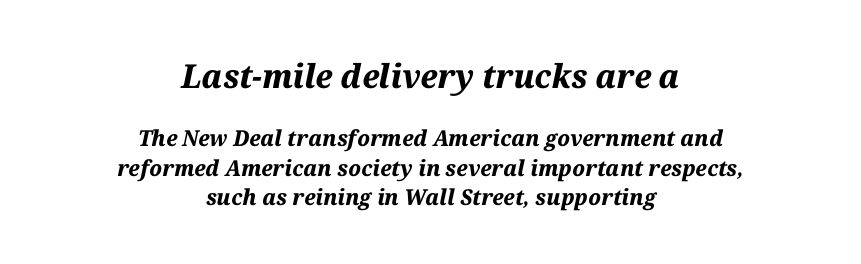
Italic? Definitely — the glyphs are oblique. The designer left line spacing at the default. Does extra space separate the letters? No, they use regular spacing. These lines are rendered in a variable-pitch font. Line starts and ends both wander, symmetrically. These lines carry a lot of weight — the face is fully bold.
